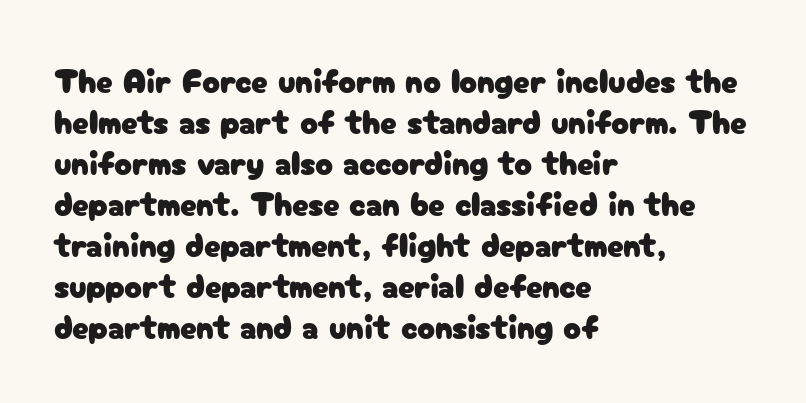
The image shows 33 px sans-serif type, upright; set left-aligned, line spacing 1.24x, normal letter spacing, not underlined; low stroke contrast and a medium x-height.
